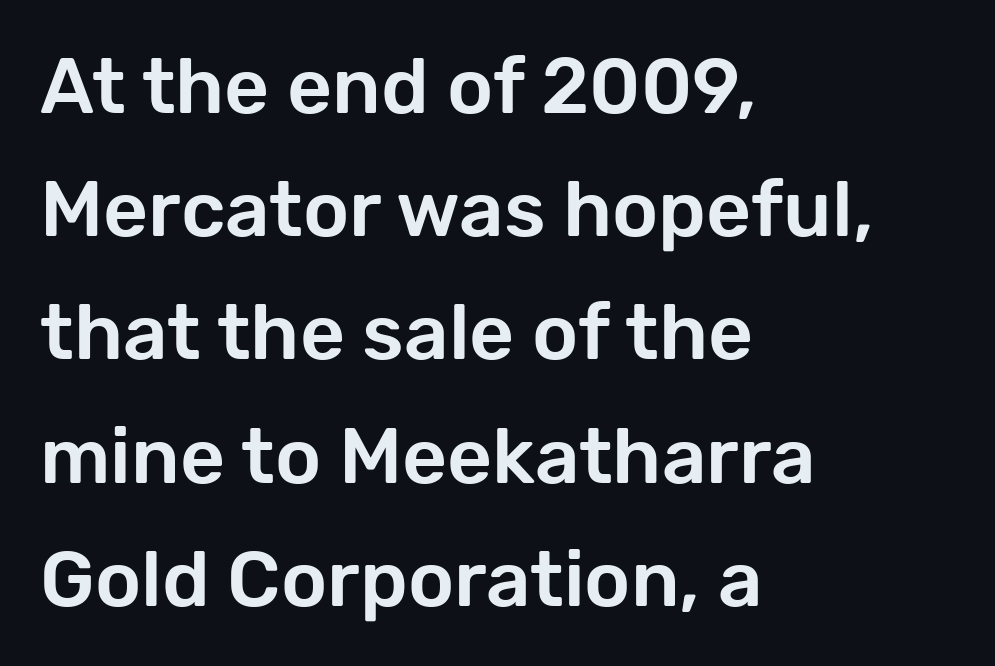
Q: Is the text italic (slanted)? A: No, it is upright.
Q: Is the typeface a serif or a sans-serif typeface? A: Sans-serif.
Q: Is the text underlined? A: No.
Q: How is the paragraph aligned? A: Left-aligned.
Q: Is the spacing between letters normal or unusually wide? A: Normal.
Q: Is the spacing between lines tight, normal or loose? A: Normal.
Q: Width (condensed, normal, or wide)? A: Normal.
Q: Stroke contrast? A: Low.
Q: x-height? A: Medium.
Q: Monospaced? A: No.
